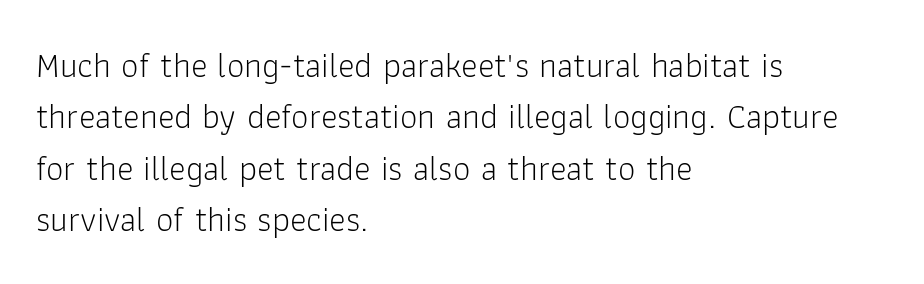
Q: Is the text bold? A: No.
Q: Is the text italic (slanted)? A: No, it is upright.
Q: Is the typeface a serif or a sans-serif typeface? A: Sans-serif.
Q: Is the text underlined? A: No.
Q: How is the paragraph aligned? A: Left-aligned.
Q: Is the spacing between letters normal or unusually wide? A: Normal.
Q: Is the spacing between lines tight, normal or loose? A: Normal.
Q: Width (condensed, normal, or wide)? A: Normal.
Q: Stroke contrast? A: Low.
Q: x-height? A: Medium.
Q: Monospaced? A: No.
